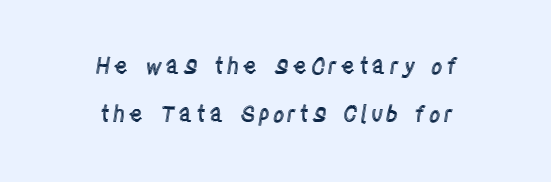
Q: Is the text italic (slanted)? A: Yes.
Q: Is the text underlined? A: No.
Q: How is the paragraph aligned? A: Centered.
Q: Is the spacing between lines tight, normal or loose? A: Loose.
